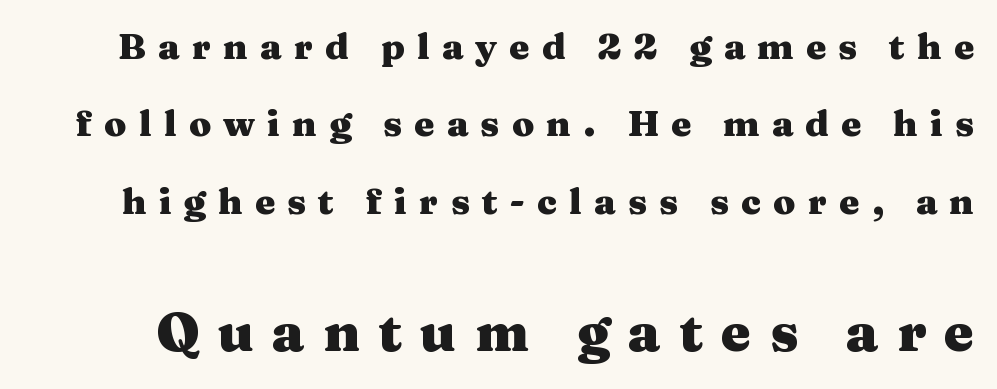
{"serif": "yes", "italic": "no", "bold": "yes", "weight": "heavy", "width": "wide", "stroke_contrast": "medium", "x_height": "medium", "monospaced": "no", "underline": "no", "line_spacing": "loose", "line_spacing_ratio": 2.15, "letter_spacing": "wide", "letter_spacing_em": 0.34, "larger_block": "second", "size_ratio": 1.5, "glyph_px": 54}
